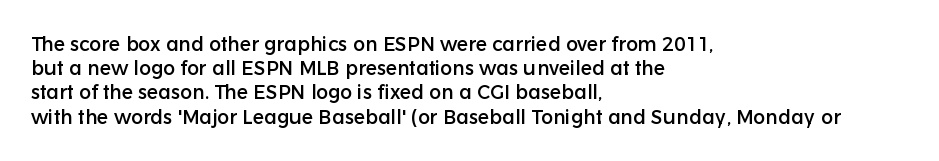
If you drew a line through each stem, it would be perfectly vertical. The line texture is even and compact thanks to regular tracking. Which margin do the lines hug? The left one — the right edge is uneven. Letters rest on an invisible, unmarked baseline.
